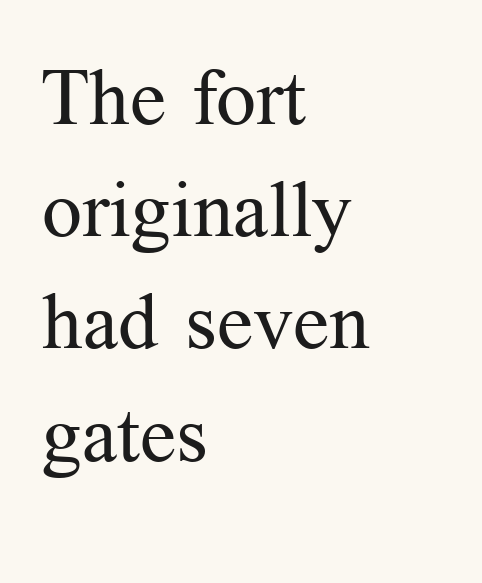
Each letter keeps its own natural width here, so spacing adapts to shape. This sample uses an upright cut, with every glyph sitting square on the baseline. What kind of face is this? One with serifs. Stems and bowls with no extra thickness — not bold.
